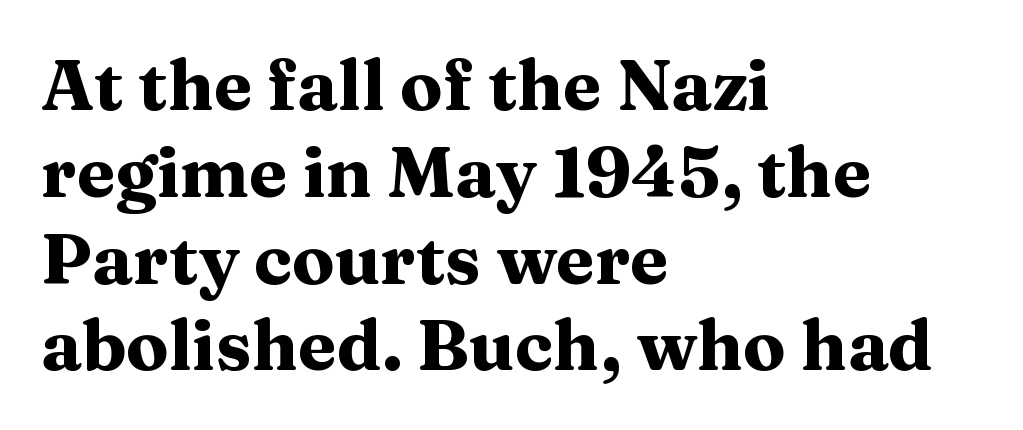
The specimen omits any rule beneath the text block's lines. No extra tracking has been applied to these lines. Small tapered or slab feet sit at the stroke ends, so this counts as serif. You could not count columns in this text — the font is proportionally spaced. The passage is arranged the way most books set body copy — flush left.
